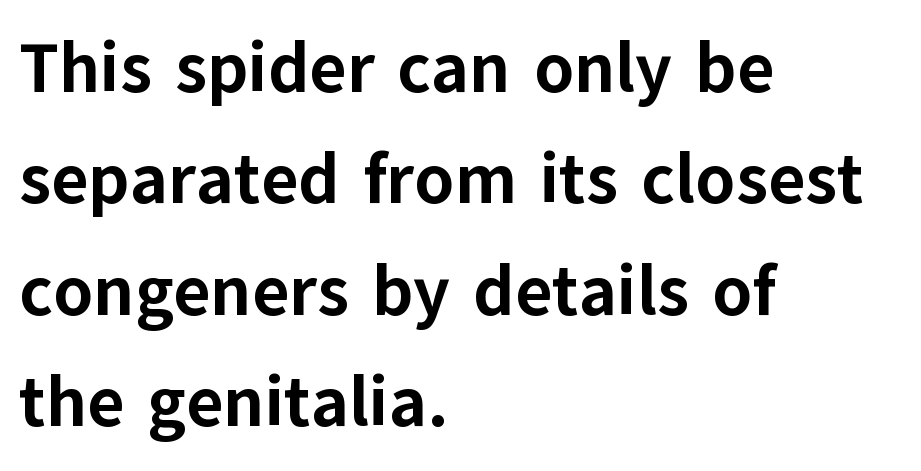
Q: Is the text bold? A: Yes.
Q: Is the text italic (slanted)? A: No, it is upright.
Q: Is the typeface a serif or a sans-serif typeface? A: Sans-serif.
Q: Is the text underlined? A: No.
Q: How is the paragraph aligned? A: Left-aligned.
Q: Is the spacing between letters normal or unusually wide? A: Normal.
Q: Is the spacing between lines tight, normal or loose? A: Normal.
Q: Width (condensed, normal, or wide)? A: Normal.
Q: Stroke contrast? A: Low.
Q: x-height? A: Medium.
Q: Monospaced? A: No.
